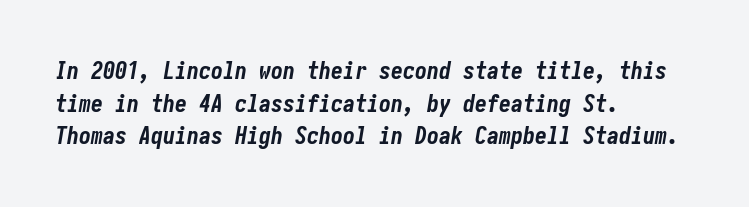
Q: Is the text bold? A: Yes.
Q: Is the text italic (slanted)? A: Yes, it leans right by about 10 degrees.
Q: Is the text underlined? A: No.
Q: How is the paragraph aligned? A: Left-aligned.
Q: Is the spacing between letters normal or unusually wide? A: Normal.
Q: Is the spacing between lines tight, normal or loose? A: Normal.
